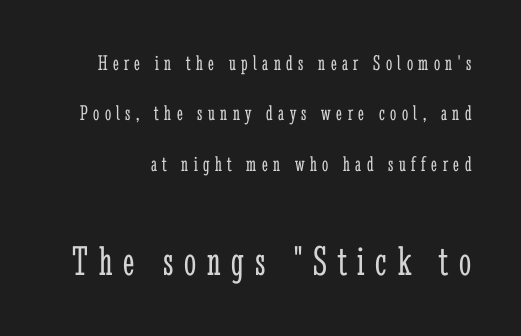
Q: Is the text bold? A: No.
Q: Is the text italic (slanted)? A: No, it is upright.
Q: Is the typeface a serif or a sans-serif typeface? A: Serif.
Q: Is the text underlined? A: No.
Q: Is the spacing between letters normal or unusually wide? A: Unusually wide.
Q: Is the spacing between lines tight, normal or loose? A: Loose.
Q: Which block of text is set in a larger size, the first (top) or the second (bottom)? A: The second (bottom) one.
Q: Width (condensed, normal, or wide)? A: Condensed.
Q: Stroke contrast? A: Low.
Q: x-height? A: Medium.
Q: Monospaced? A: No.
